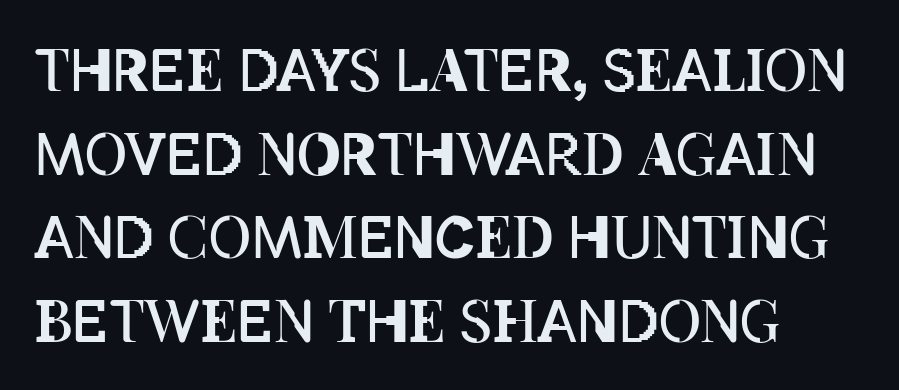
{"italic": "no", "bold": "no", "weight": "regular", "width": "condensed", "stroke_contrast": "low", "x_height": "large", "monospaced": "no", "underline": "no", "align": "left", "line_spacing": "normal", "line_spacing_ratio": 1.44, "letter_spacing": "normal", "letter_spacing_em": 0.0, "glyph_px": 58}
